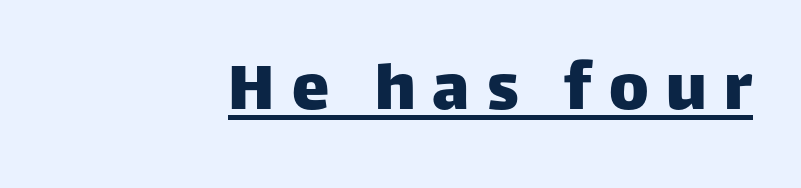
Q: Is the text italic (slanted)? A: No, it is upright.
Q: Is the typeface a serif or a sans-serif typeface? A: Sans-serif.
Q: Is the text underlined? A: Yes.
Q: How is the paragraph aligned? A: Right-aligned.
Q: Is the spacing between letters normal or unusually wide? A: Unusually wide.
Q: Width (condensed, normal, or wide)? A: Normal.
Q: Stroke contrast? A: Low.
Q: x-height? A: Large.
Q: Monospaced? A: No.
